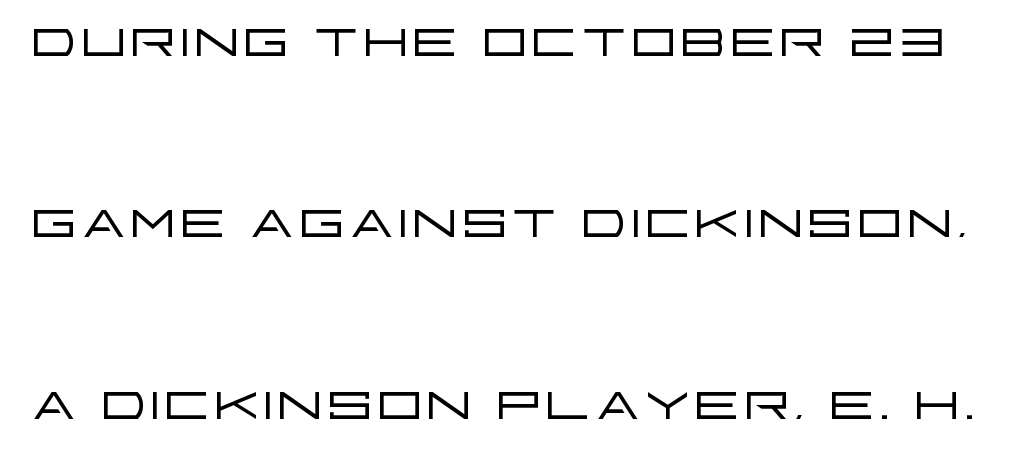
Rows of type keep a wide berth in the vertical direction. Proportional: the letters do not fall into vertical columns. Underlining? Definitely not there. Is this a heavy cut? Hardly; it is regular or lighter. Note: no serifs on the glyphs. A typesetter would mark this as roman, not italic.
